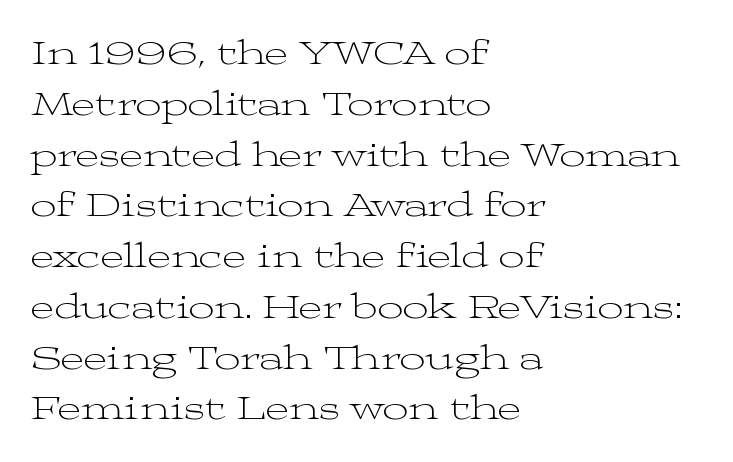
Q: Is the text bold? A: No.
Q: Is the text italic (slanted)? A: No, it is upright.
Q: Is the typeface a serif or a sans-serif typeface? A: Serif.
Q: Is the text underlined? A: No.
Q: How is the paragraph aligned? A: Left-aligned.
Q: Is the spacing between letters normal or unusually wide? A: Normal.
Q: Is the spacing between lines tight, normal or loose? A: Normal.
Q: Width (condensed, normal, or wide)? A: Wide.
Q: Stroke contrast? A: Medium.
Q: x-height? A: Medium.
Q: Monospaced? A: No.
